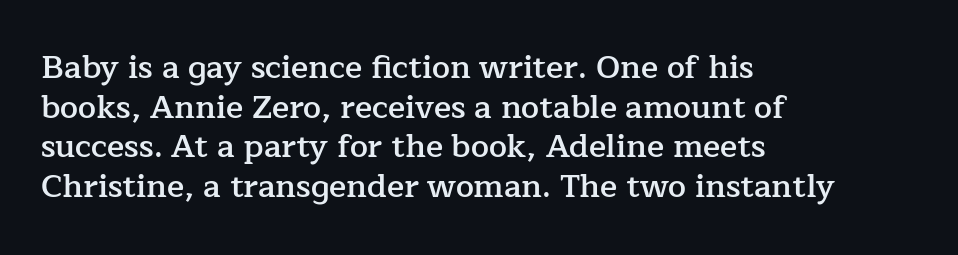
Does the copy run flush right? No — it runs flush left. No extra tracking has been applied to these lines. The text was rendered using a seriffed face with decorative stroke endings. This is the regular roman posture of the typeface.
